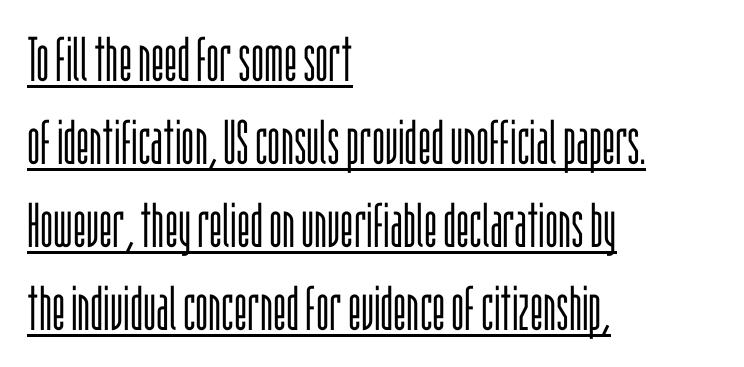
Here the designer chose a conventional face with non-uniform glyph widths. Students, observe the line beneath the letters — that is underlining. Typographically, this falls in the sans-serif category. You could call the tracking neutral — neither tight nor loose. Letters have the restrained weight of plain body copy at most. Italic? Not at all — the glyphs are vertical.
